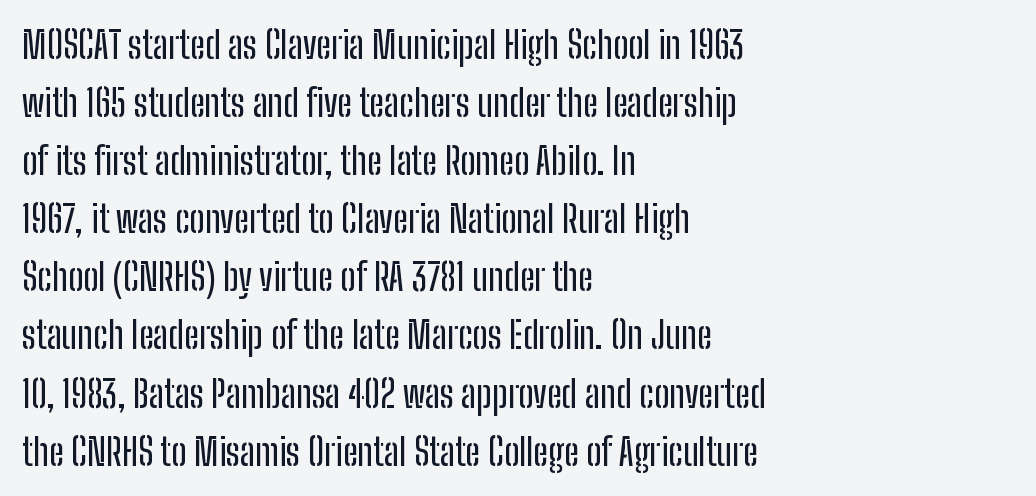
The image shows 37 px condensed sans-serif type, upright; set left-aligned, normal line spacing (1.57x), normal letter spacing, not underlined; low stroke contrast and a medium x-height.
